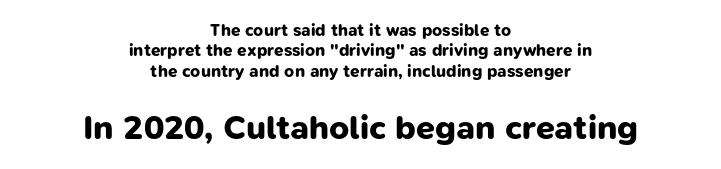
{"serif": "no", "bold": "yes", "weight": "bold", "width": "normal", "stroke_contrast": "low", "x_height": "medium", "monospaced": "no", "underline": "no", "align": "center", "line_spacing_ratio": 1.2, "letter_spacing": "normal", "letter_spacing_em": 0.0, "larger_block": "second", "size_ratio": 2.0, "glyph_px": 34}
